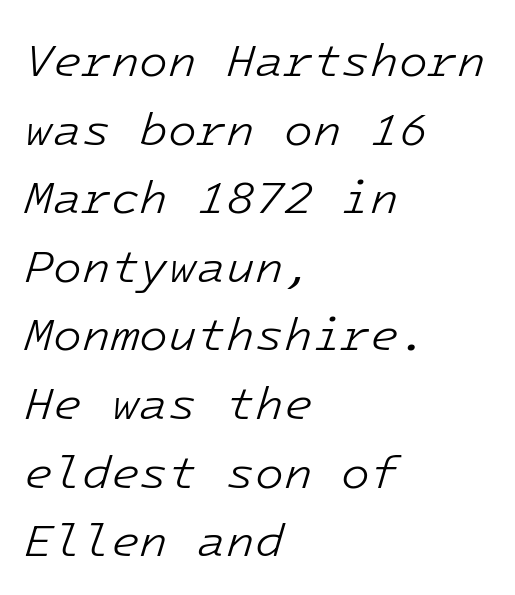
Notice how the stems are inclined rather than vertical — that's the hallmark of italics. The passage shown is not bold in any degree. Reading down the block, your eye returns to a fixed left position each line. Honestly, the row spacing looks completely unremarkable. Words appear dense and cohesive because spacing is normal. The passage shown is not underscored anywhere.
